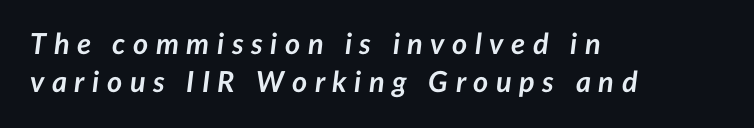
Q: Is the text bold? A: Yes.
Q: Is the text italic (slanted)? A: Yes, it leans right by about 7 degrees.
Q: Is the text underlined? A: No.
Q: How is the paragraph aligned? A: Left-aligned.
Q: Is the spacing between letters normal or unusually wide? A: Unusually wide.
Q: Is the spacing between lines tight, normal or loose? A: Normal.
Q: Width (condensed, normal, or wide)? A: Normal.
Q: Stroke contrast? A: Low.
Q: x-height? A: Medium.
Q: Monospaced? A: No.
